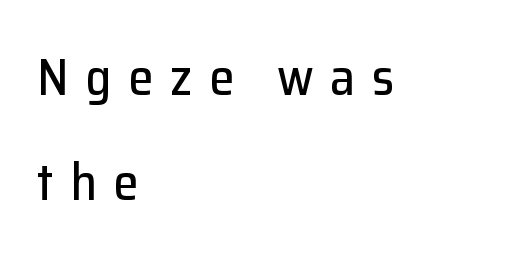
Nothing sits at the stroke ends, so this counts as sans-serif. A bare baseline throughout the passage. Honestly, the rows look like they've been pulled way apart. The lettering holds an erect, upright posture throughout. One-word summary of the alignment: left.
